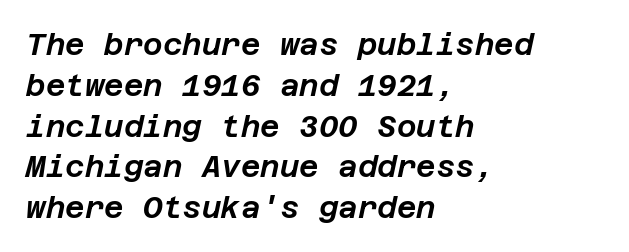
Q: Is the text italic (slanted)? A: Yes, it leans right by about 12 degrees.
Q: Is the text underlined? A: No.
Q: How is the paragraph aligned? A: Left-aligned.
Q: Is the spacing between letters normal or unusually wide? A: Normal.
Q: Is the spacing between lines tight, normal or loose? A: Normal.
Q: Width (condensed, normal, or wide)? A: Normal.
Q: Stroke contrast? A: Low.
Q: x-height? A: Large.
